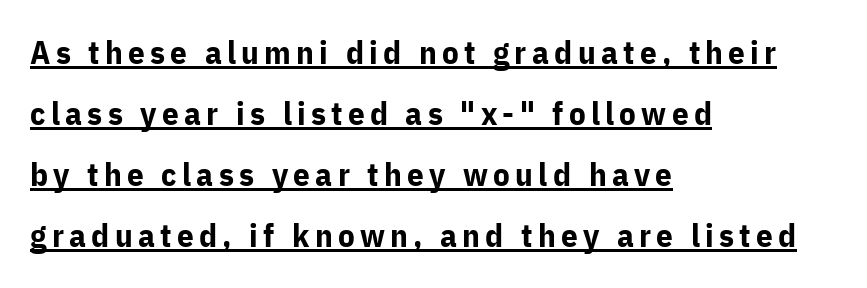
{"serif": "no", "italic": "no", "bold": "yes", "weight": "bold", "width": "normal", "stroke_contrast": "low", "x_height": "medium", "monospaced": "no", "underline": "yes", "align": "left", "line_spacing_ratio": 1.85, "glyph_px": 33}
